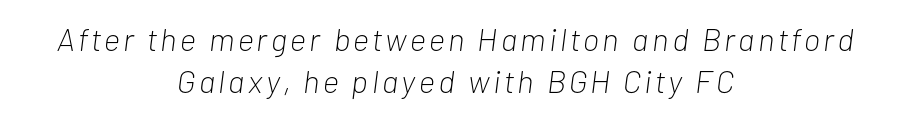
Do the characters align in a grid? No, the font is proportional. If you drew a line through each stem, it would be angled. On a weight scale, this lands at 450 or below. Quick note: interline space is typical. Only glyphs here, with clear space below each row. Casual observation: everything's sitting right in the middle.
